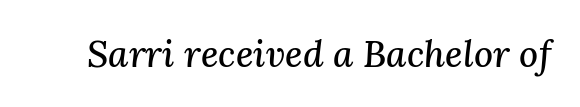
{"serif": "yes", "italic": "yes", "lean": "right", "slant_degrees": 3, "width": "normal", "stroke_contrast": "medium", "x_height": "medium", "monospaced": "no", "underline": "no", "letter_spacing": "normal", "letter_spacing_em": 0.0, "glyph_px": 37}
